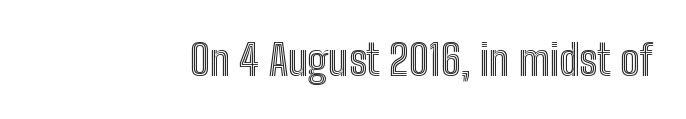
Q: Is the text italic (slanted)? A: No, it is upright.
Q: Is the text underlined? A: No.
Q: How is the paragraph aligned? A: Right-aligned.
Q: Is the spacing between letters normal or unusually wide? A: Normal.
Q: Width (condensed, normal, or wide)? A: Condensed.
Q: x-height? A: Medium.
Q: Monospaced? A: No.
